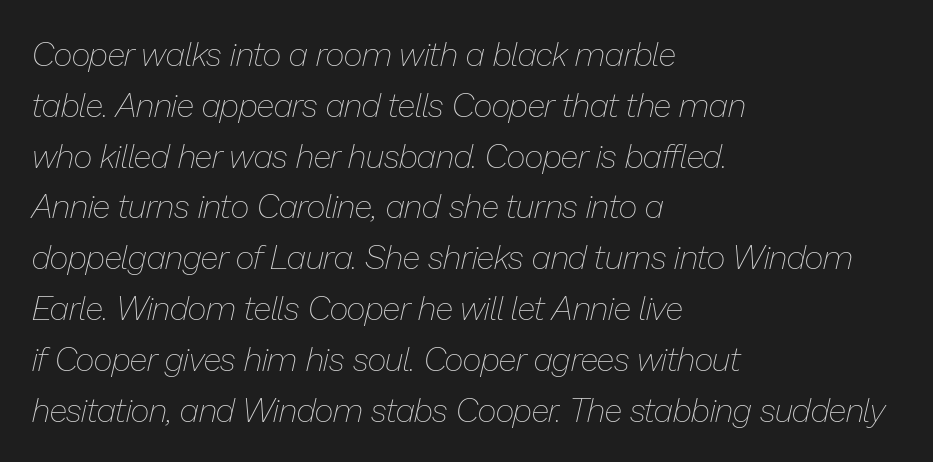
The image shows 33 px thin type, italic (leaning right); set left-aligned, normal line spacing (1.54x), normal letter spacing, not underlined; low stroke contrast and a medium x-height.
